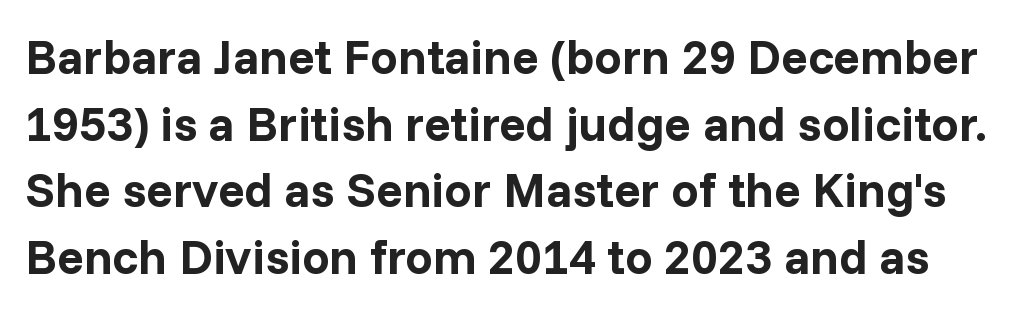
The image shows 49 px bold sans-serif type, upright; set normal line spacing (1.36x), normal letter spacing, not underlined; low stroke contrast and a medium x-height.
